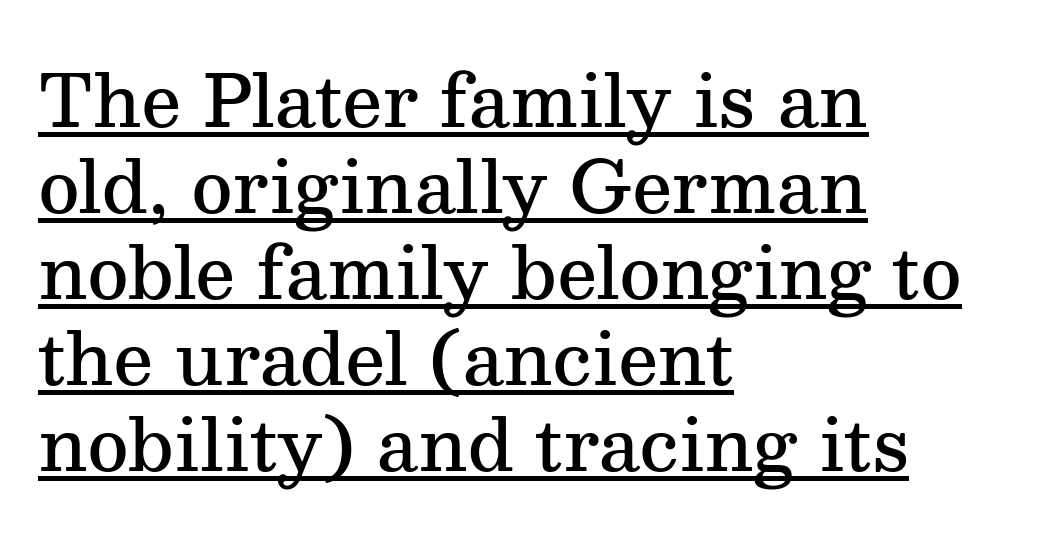
Q: Is the text bold? A: Semi-bold.
Q: Is the text italic (slanted)? A: No, it is upright.
Q: Is the typeface a serif or a sans-serif typeface? A: Serif.
Q: Is the text underlined? A: Yes.
Q: How is the paragraph aligned? A: Left-aligned.
Q: Is the spacing between letters normal or unusually wide? A: Normal.
Q: Width (condensed, normal, or wide)? A: Normal.
Q: Stroke contrast? A: Medium.
Q: x-height? A: Medium.
Q: Monospaced? A: No.
